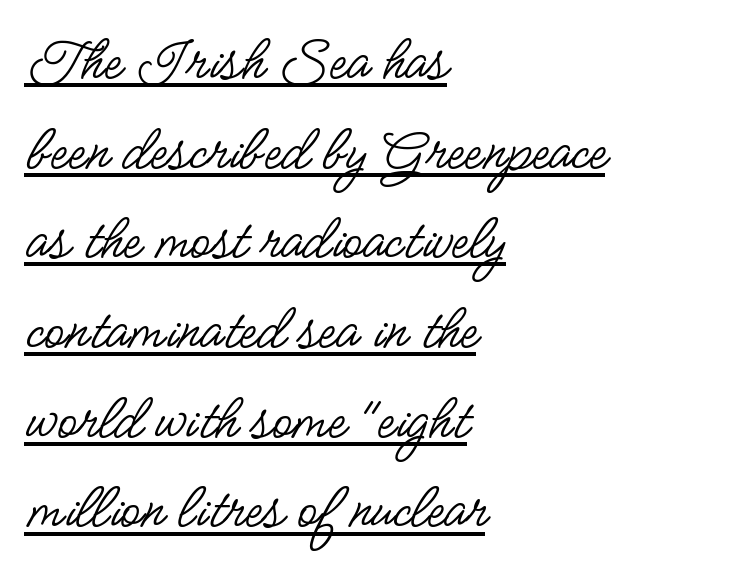
The image shows 65 px regular-weight, condensed sans-serif type; set left-aligned, normal line spacing (1.38x), normal letter spacing, underlined; low stroke contrast and a small x-height.
